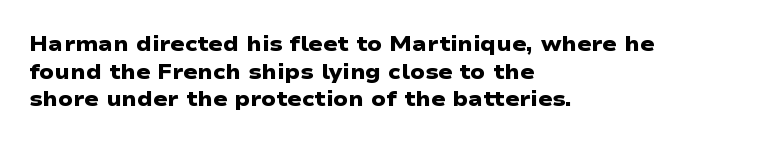
The image shows 21 px bold type; set left-aligned, normal line spacing (1.32x), normal letter spacing, not underlined.
